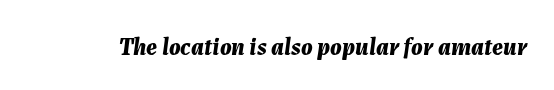
{"italic": "yes", "lean": "right", "slant_degrees": 7, "bold": "yes", "underline": "no", "letter_spacing": "normal", "letter_spacing_em": 0.0, "glyph_px": 24}
